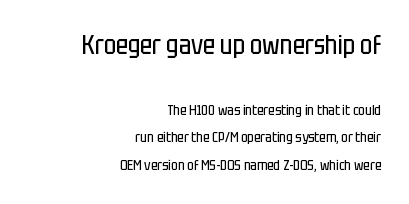
{"italic": "no", "bold": "no", "underline": "no", "align": "right", "line_spacing": "loose", "line_spacing_ratio": 1.99, "letter_spacing": "normal", "letter_spacing_em": 0.0, "larger_block": "first", "size_ratio": 1.86, "glyph_px": 26}
